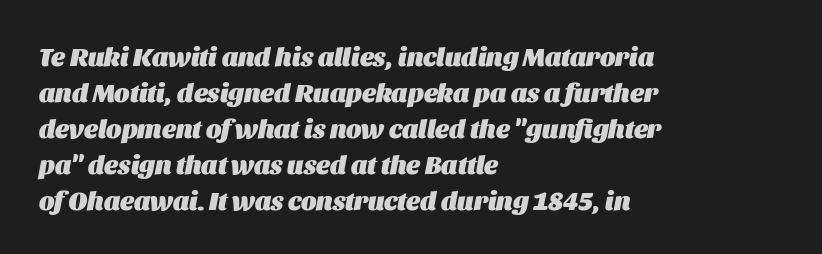
The image shows 26 px bold type, italic (leaning right); set left-aligned, normal line spacing (1.38x), normal letter spacing, not underlined.
